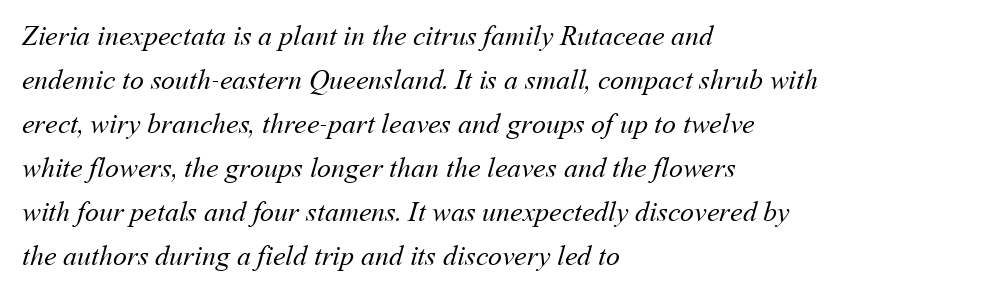
{"bold": "no", "weight": "regular", "width": "normal", "stroke_contrast": "medium", "x_height": "medium", "monospaced": "no", "underline": "no", "align": "left", "line_spacing": "normal", "line_spacing_ratio": 1.57, "letter_spacing": "normal", "letter_spacing_em": 0.0, "glyph_px": 28}
